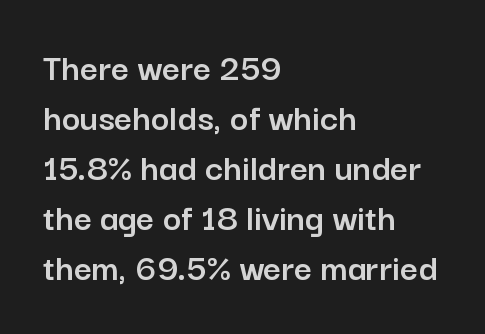
The image shows 39 px sans-serif type, upright; set left-aligned, normal line spacing (1.28x), normal letter spacing, not underlined; low stroke contrast and a medium x-height.
